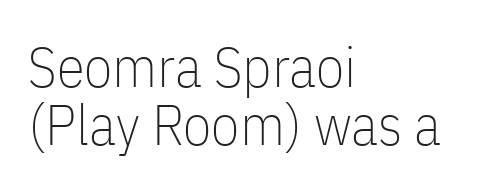
Q: Is the text bold? A: No.
Q: Is the text italic (slanted)? A: No, it is upright.
Q: Is the typeface a serif or a sans-serif typeface? A: Sans-serif.
Q: Is the text underlined? A: No.
Q: How is the paragraph aligned? A: Left-aligned.
Q: Is the spacing between letters normal or unusually wide? A: Normal.
Q: Is the spacing between lines tight, normal or loose? A: Tight.
Q: Width (condensed, normal, or wide)? A: Condensed.
Q: Stroke contrast? A: Low.
Q: x-height? A: Medium.
Q: Monospaced? A: No.
